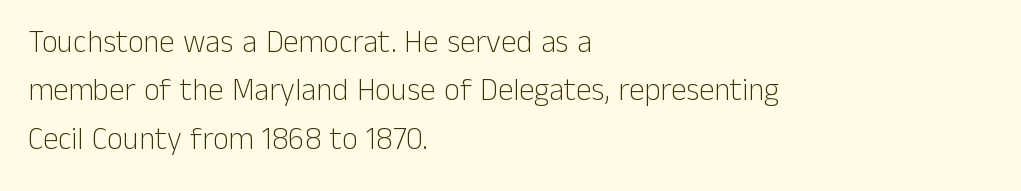
Does the lettering tilt? It doesn't — this is upright. Underlining? Definitely not there. There is no visible air inserted between adjacent glyphs. The lines sit at an ordinary, default distance from one another. Typeset ragged right — the left edge is the straight one. Do the characters align in a grid? No, the font is proportional.
